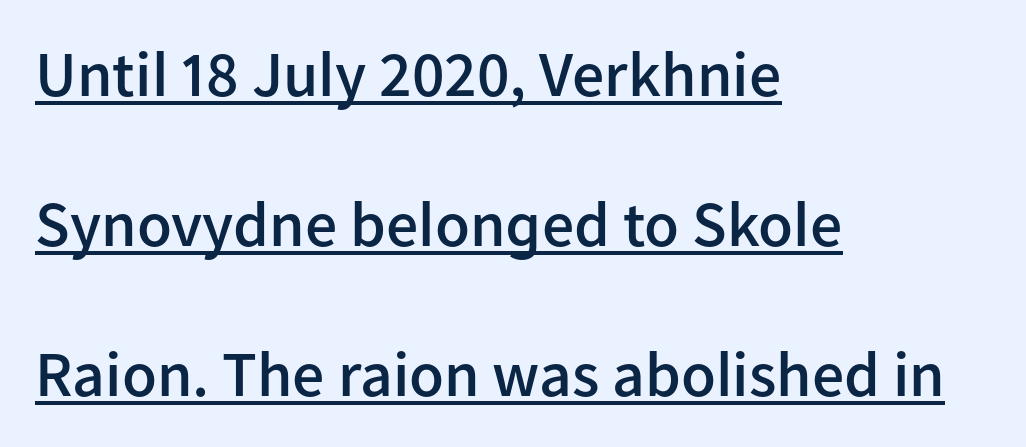
Layout note: lines flush left. A typesetter would label this face a sans. The specimen includes a rule beneath the text block's lines. Summary of weight: moderately heavy, a semibold.
